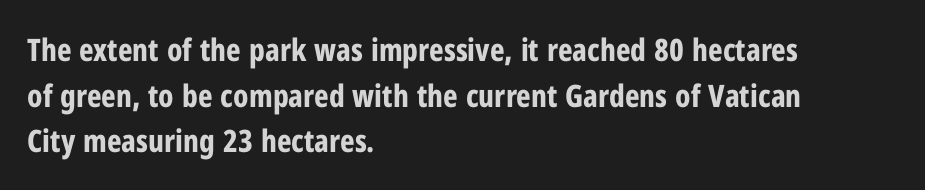
{"serif": "no", "italic": "no", "bold": "yes", "weight": "bold", "width": "condensed", "stroke_contrast": "low", "x_height": "medium", "monospaced": "no", "underline": "no", "align": "left", "line_spacing": "normal", "line_spacing_ratio": 1.47, "letter_spacing": "normal", "letter_spacing_em": 0.0, "glyph_px": 31}
